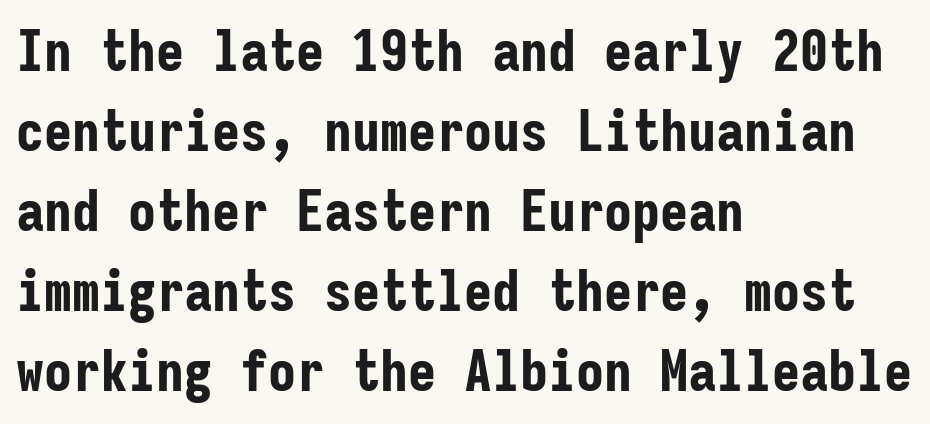
Q: Is the text bold? A: Yes.
Q: Is the text italic (slanted)? A: No, it is upright.
Q: Is the typeface a serif or a sans-serif typeface? A: Sans-serif.
Q: Is the text underlined? A: No.
Q: How is the paragraph aligned? A: Left-aligned.
Q: Is the spacing between letters normal or unusually wide? A: Normal.
Q: Is the spacing between lines tight, normal or loose? A: Normal.
Q: Width (condensed, normal, or wide)? A: Condensed.
Q: Stroke contrast? A: Low.
Q: x-height? A: Medium.
Q: Monospaced? A: Yes.
